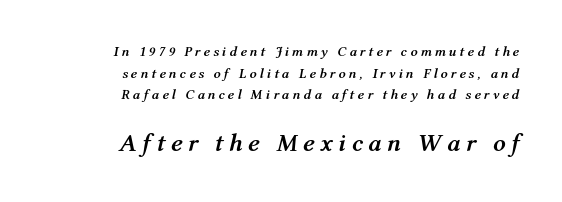
An italicized treatment has been applied to the whole sample. Regular leading. Does the bottom block carry the larger type? Yes, it does. Is the type bold? Yes — the strokes are clearly thick and heavy. Does extra space separate the letters? Yes, quite a lot of it. Rule under the text: the space is simply empty.
